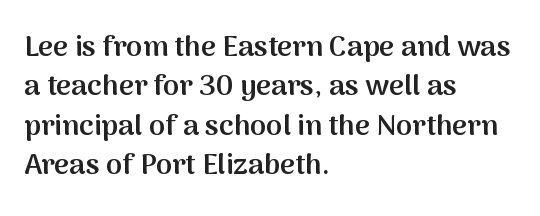
The image shows 29 px semibold sans-serif type, upright; set left-aligned, normal line spacing (1.36x), normal letter spacing, not underlined; medium stroke contrast and a medium x-height.
